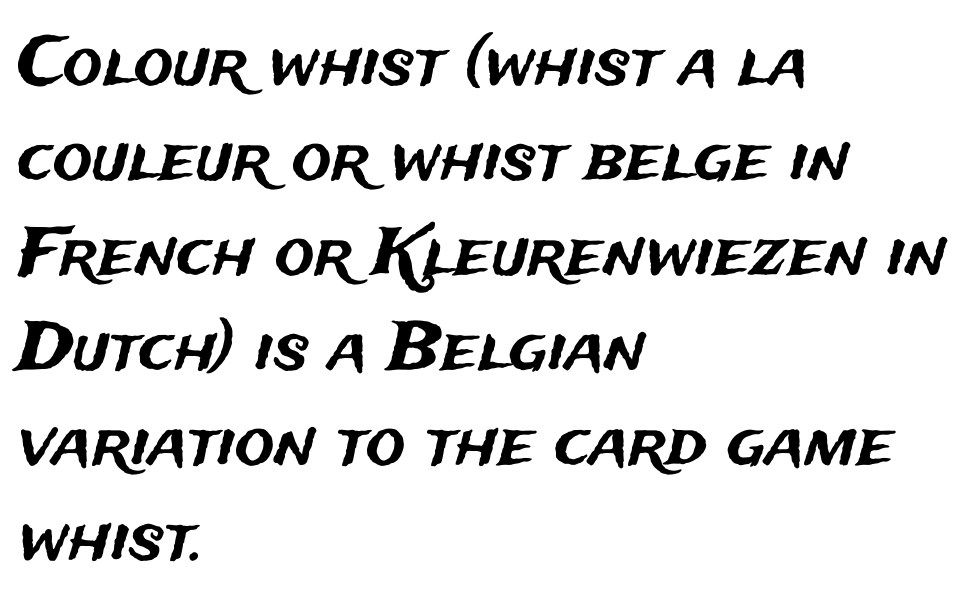
The image shows 66 px sans-serif type; set left-aligned, normal line spacing (1.44x), normal letter spacing, not underlined; medium stroke contrast and a medium x-height.
